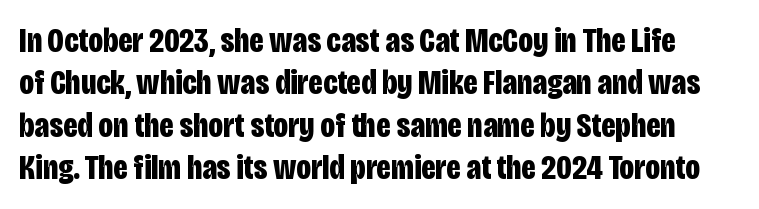
The image shows 35 px bold, condensed sans-serif type, upright; set line spacing 1.21x, normal letter spacing, not underlined; low stroke contrast and a large x-height.
